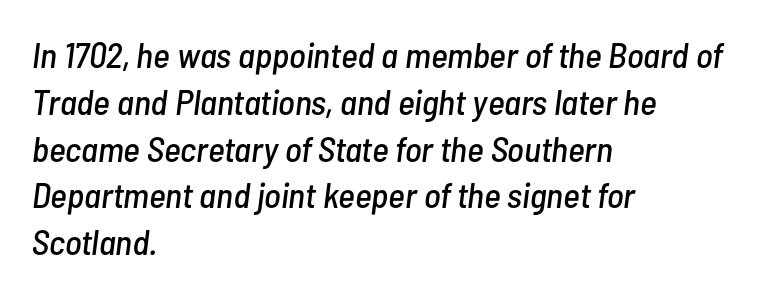
The image shows 36 px condensed type, italic (leaning right); set left-aligned, normal line spacing (1.3x), normal letter spacing, not underlined; low stroke contrast and a medium x-height.
